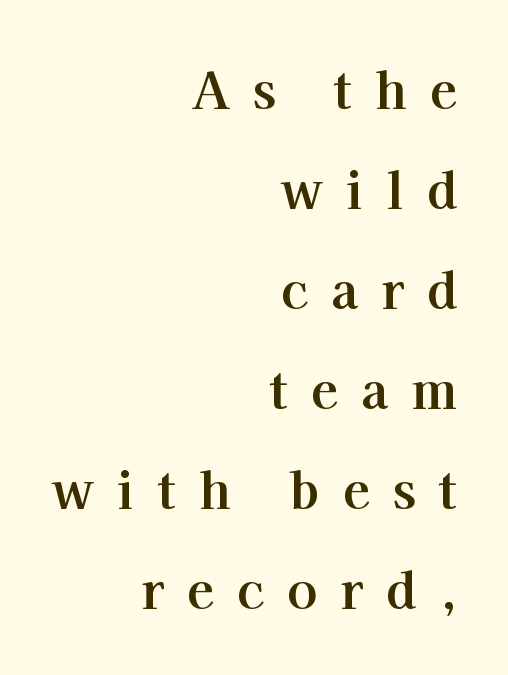
{"serif": "yes", "italic": "no", "bold": "yes", "weight": "bold", "width": "normal", "stroke_contrast": "high", "x_height": "medium", "monospaced": "no", "underline": "no", "align": "right", "line_spacing": "loose", "line_spacing_ratio": 2.0, "letter_spacing": "wide", "letter_spacing_em": 0.46, "glyph_px": 50}
